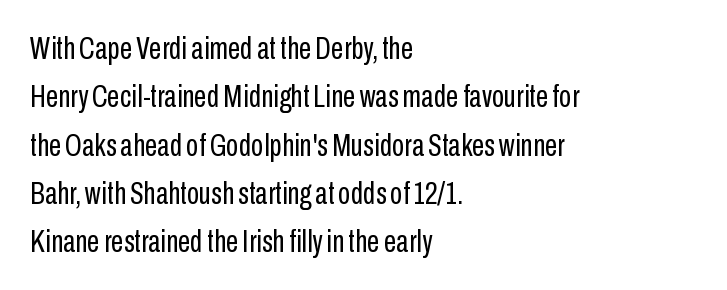
{"serif": "no", "italic": "no", "bold": "no", "weight": "regular", "width": "condensed", "stroke_contrast": "low", "x_height": "medium", "monospaced": "no", "underline": "no", "align": "left", "line_spacing": "normal", "line_spacing_ratio": 1.51, "letter_spacing": "normal", "letter_spacing_em": 0.0, "glyph_px": 32}
